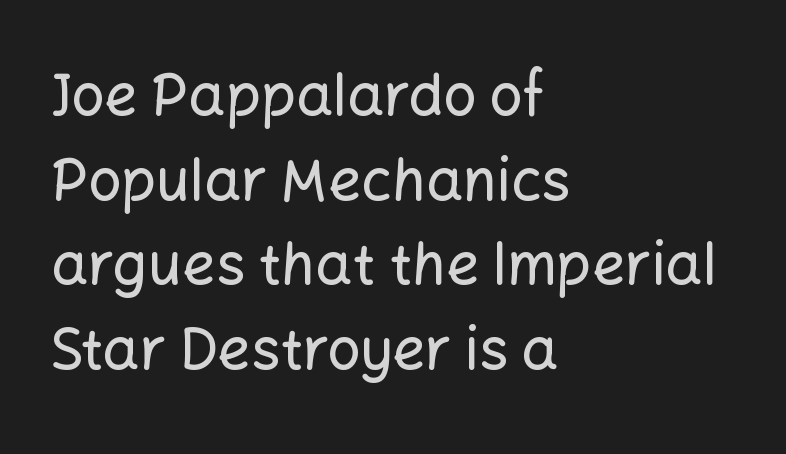
All the whitespace from short lines collects on the right. Is there much room between lines? A standard amount, neither cramped nor airy. The passage shown is typed in a proportional face where columns would drift. The space beneath each line is pristine and unruled.
